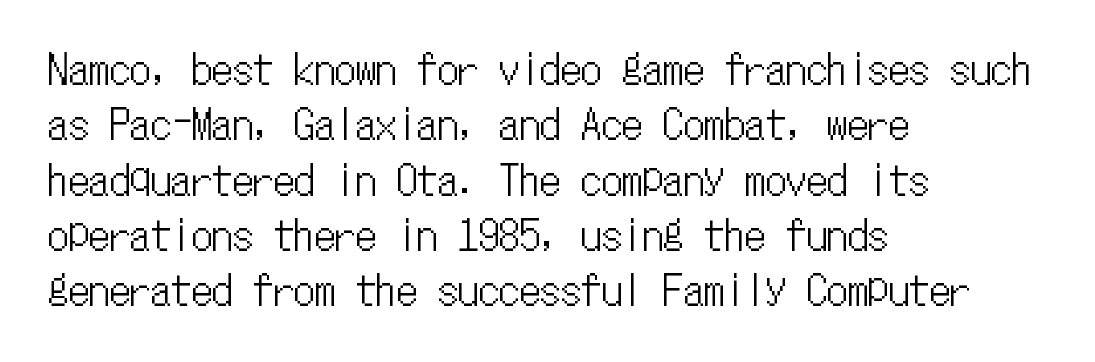
{"italic": "no", "width": "condensed", "stroke_contrast": "low", "x_height": "medium", "monospaced": "yes", "underline": "no", "align": "left", "line_spacing": "normal", "line_spacing_ratio": 1.35, "letter_spacing": "normal", "letter_spacing_em": 0.0, "glyph_px": 41}
